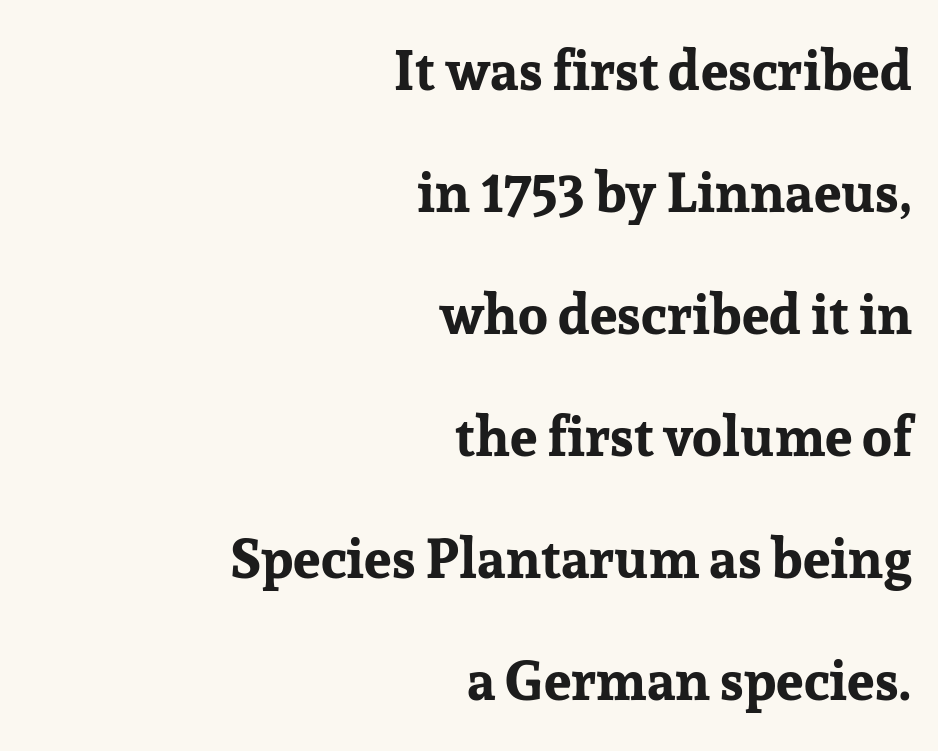
{"serif": "yes", "italic": "no", "bold": "yes", "weight": "bold", "width": "normal", "stroke_contrast": "low", "x_height": "medium", "monospaced": "no", "underline": "no", "align": "right", "line_spacing": "loose", "line_spacing_ratio": 2.22, "letter_spacing": "normal", "letter_spacing_em": 0.0, "glyph_px": 55}
